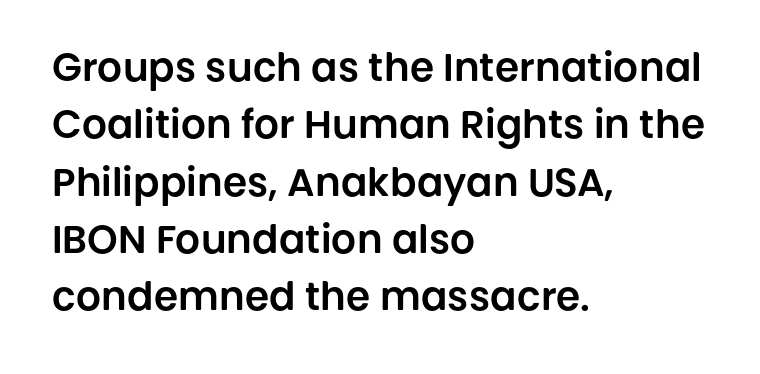
Q: Is the text italic (slanted)? A: No, it is upright.
Q: Is the typeface a serif or a sans-serif typeface? A: Sans-serif.
Q: Is the text underlined? A: No.
Q: How is the paragraph aligned? A: Left-aligned.
Q: Is the spacing between letters normal or unusually wide? A: Normal.
Q: Is the spacing between lines tight, normal or loose? A: Normal.
Q: Width (condensed, normal, or wide)? A: Normal.
Q: Stroke contrast? A: Low.
Q: x-height? A: Large.
Q: Monospaced? A: No.
